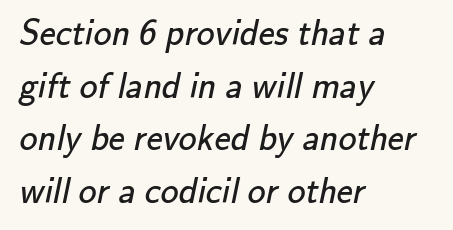
{"serif": "no", "bold": "no", "weight": "regular", "width": "normal", "stroke_contrast": "low", "x_height": "small", "monospaced": "no", "underline": "no", "align": "left", "line_spacing": "normal", "line_spacing_ratio": 1.46, "letter_spacing": "normal", "letter_spacing_em": 0.0, "glyph_px": 36}
